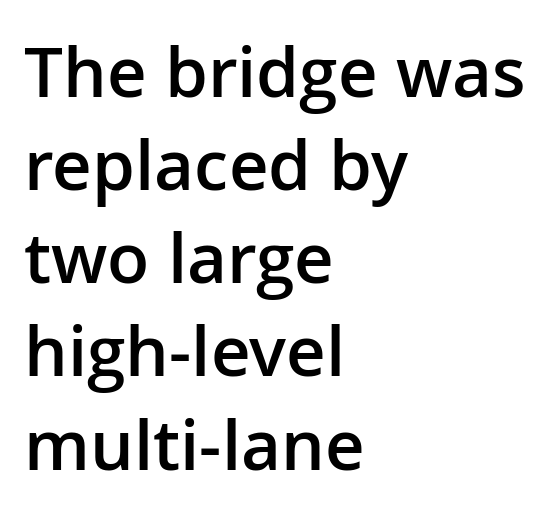
{"serif": "no", "italic": "no", "bold": "semi", "weight": "semibold", "width": "normal", "stroke_contrast": "low", "x_height": "medium", "monospaced": "no", "underline": "no", "align": "left", "line_spacing": "normal", "line_spacing_ratio": 1.35, "letter_spacing": "normal", "letter_spacing_em": 0.0, "glyph_px": 69}
